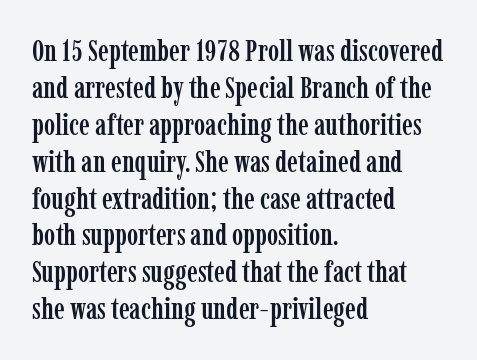
{"serif": "yes", "italic": "no", "width": "condensed", "stroke_contrast": "low", "x_height": "medium", "monospaced": "no", "underline": "no", "align": "left", "line_spacing_ratio": 1.23, "letter_spacing": "normal", "letter_spacing_em": 0.0, "glyph_px": 30}
